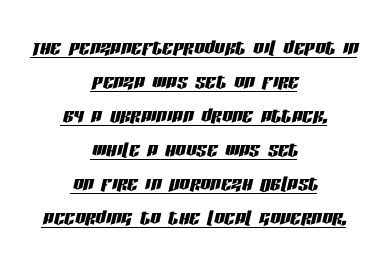
The image shows 26 px text type, italic (leaning right); set centered, normal line spacing (1.31x), normal letter spacing, underlined.
